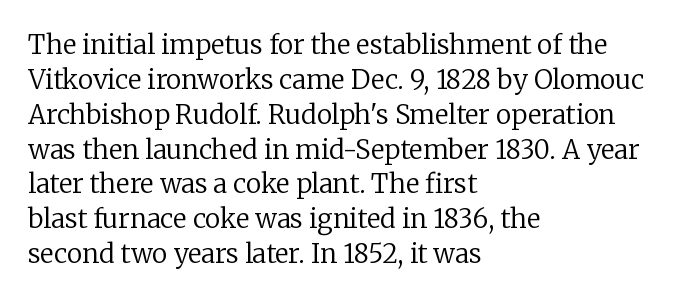
{"italic": "no", "bold": "no", "underline": "no", "align": "left", "line_spacing": "normal", "line_spacing_ratio": 1.34, "letter_spacing": "normal", "letter_spacing_em": 0.0, "glyph_px": 26}
